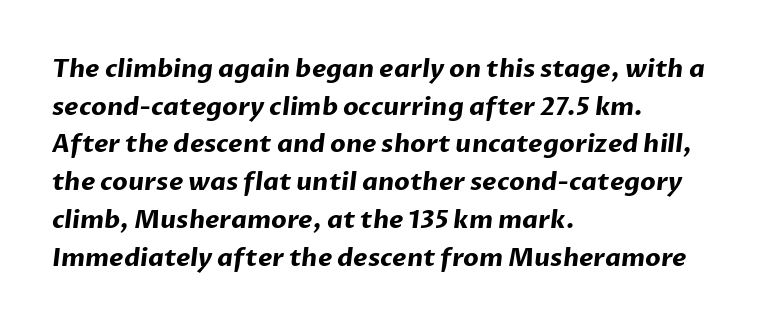
{"bold": "yes", "underline": "no", "align": "left", "line_spacing": "normal", "line_spacing_ratio": 1.51, "letter_spacing": "normal", "letter_spacing_em": 0.0, "glyph_px": 25}
